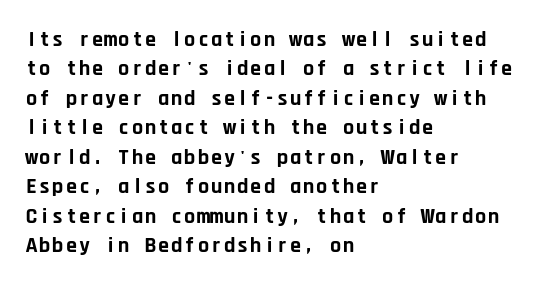
{"italic": "no", "bold": "yes", "underline": "no", "align": "left", "line_spacing": "normal", "line_spacing_ratio": 1.34, "letter_spacing": "normal", "letter_spacing_em": 0.0, "glyph_px": 22}
